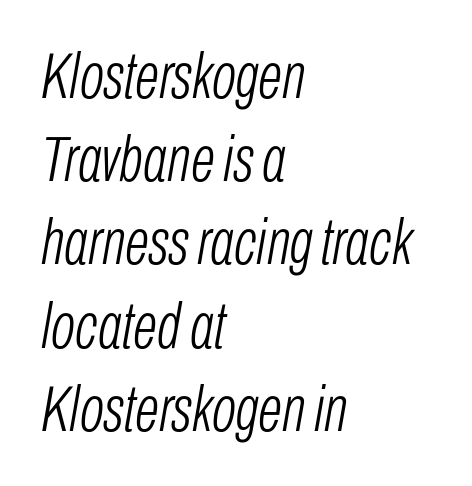
The face used here is proportionally spaced, like ordinary book or web type. A quiet, ordinary-to-light weight characterises the typeface. Every row of glyphs begins at an identical x-position on the left. The rendering applies a slant to the glyphs. Regarding leading, the lines here are spaced in the standard way.
